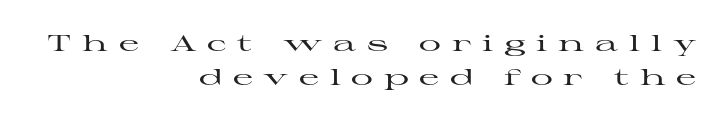
{"italic": "no", "underline": "no", "align": "right", "line_spacing": "normal", "line_spacing_ratio": 1.53, "letter_spacing": "wide", "letter_spacing_em": 0.49, "glyph_px": 22}
